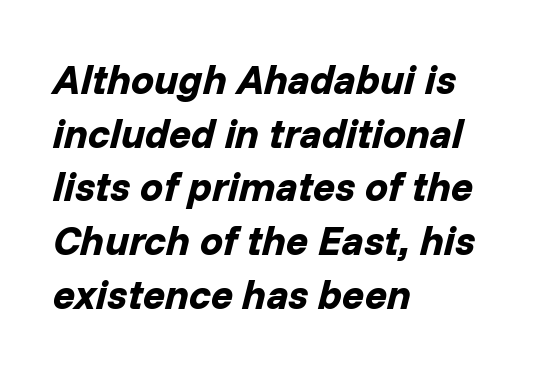
Q: Is the text bold? A: Yes.
Q: Is the text italic (slanted)? A: Yes, it leans right by about 14 degrees.
Q: Is the text underlined? A: No.
Q: How is the paragraph aligned? A: Left-aligned.
Q: Is the spacing between letters normal or unusually wide? A: Normal.
Q: Is the spacing between lines tight, normal or loose? A: Normal.
Q: Width (condensed, normal, or wide)? A: Normal.
Q: Stroke contrast? A: Low.
Q: x-height? A: Medium.
Q: Monospaced? A: No.
